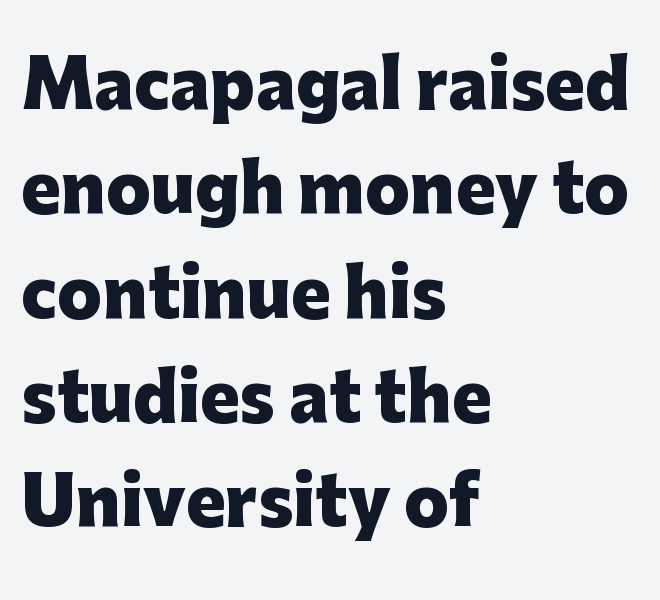
The image shows 66 px heavy sans-serif type, upright; set left-aligned, normal line spacing (1.58x), normal letter spacing, not underlined; low stroke contrast and a medium x-height.
